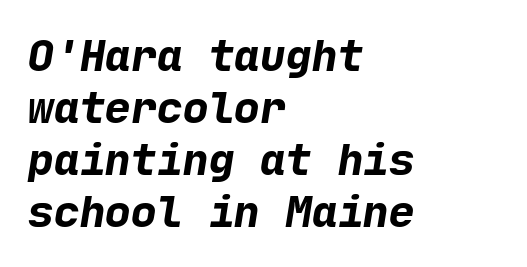
A dark, heavy texture on the line: the type is bold. Honestly, the letter spacing is just normal — you wouldn't notice it. Anything drawn beneath the words? Only blank space. Teacher's note: observe the even left margin — that is flush-left alignment. This rendering employs a face without finishing strokes, i.e., a sans-serif.
